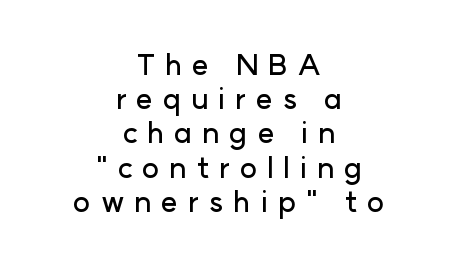
The text was rendered using a sans face with plain stroke endings. The specimen omits any rule beneath the text block's lines. Is the letter spacing exaggerated? Yes — the characters are pushed far apart. Proportional: the letters do not fall into vertical columns.
